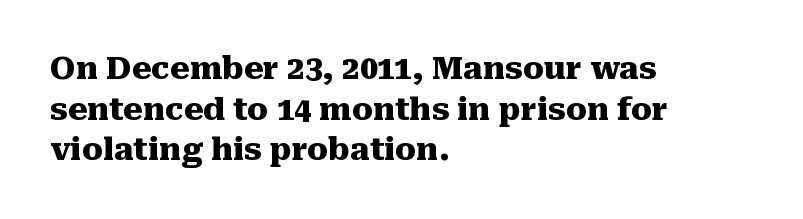
The image shows 31 px heavy serif type, upright; set left-aligned, normal line spacing (1.31x), normal letter spacing, not underlined; medium stroke contrast and a medium x-height.
